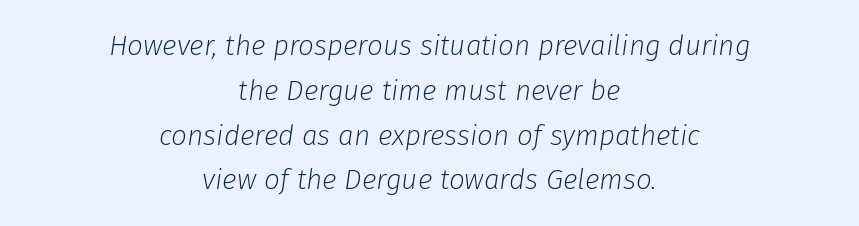
Q: Is the text bold? A: No.
Q: Is the text italic (slanted)? A: Yes, it leans right by about 8 degrees.
Q: Is the text underlined? A: No.
Q: How is the paragraph aligned? A: Centered.
Q: Is the spacing between letters normal or unusually wide? A: Normal.
Q: Is the spacing between lines tight, normal or loose? A: Normal.
Q: Width (condensed, normal, or wide)? A: Normal.
Q: Stroke contrast? A: Low.
Q: x-height? A: Medium.
Q: Monospaced? A: No.
